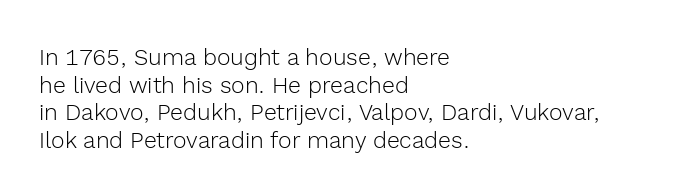
The image shows 23 px text type, upright; set left-aligned, line spacing 1.2x, normal letter spacing, not underlined.
